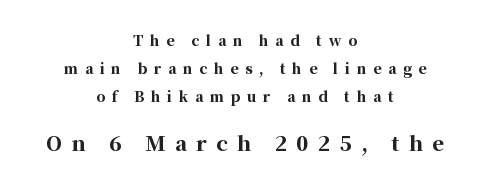
The glyphs are unaccompanied by any horizontal stroke below them. Visually the block forms a symmetrical silhouette, jagged on both flanks. Vertically, the passage feels expansive, rows floating well apart. If you squint, the bottom block still reads clearly — it's the larger of the two. The specimen reads as upright at a glance. Emphasis by weight is at full strength: bold.
